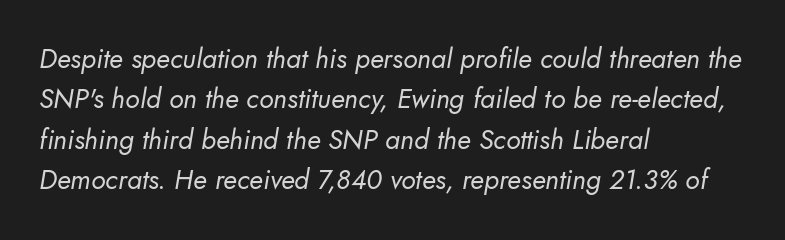
The image shows 27 px text type; set left-aligned, normal line spacing (1.5x), normal letter spacing, not underlined.
